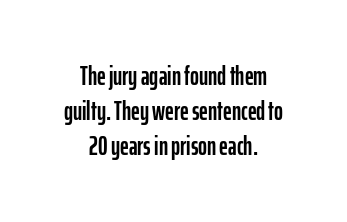
Q: Is the text italic (slanted)? A: No, it is upright.
Q: Is the text underlined? A: No.
Q: How is the paragraph aligned? A: Centered.
Q: Is the spacing between letters normal or unusually wide? A: Normal.
Q: Is the spacing between lines tight, normal or loose? A: Normal.
